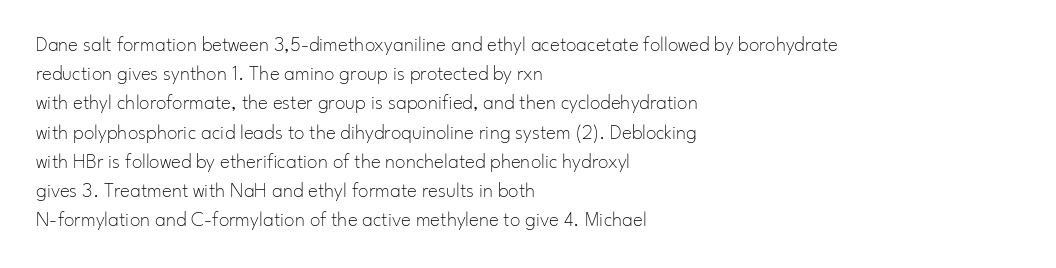
Tracking here is standard; glyphs follow each other at the usual distance. Heft: none added — not bold. These lines are set flush left with a ragged right edge. The letters stand straight up with perfectly vertical stems. Has an underline been added? It has not.
